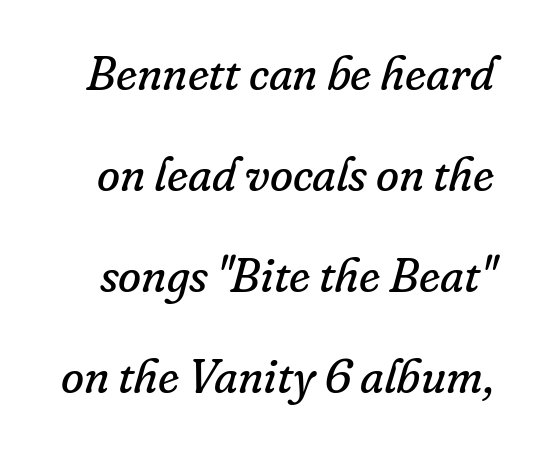
Q: Is the text bold? A: No.
Q: Is the text italic (slanted)? A: Yes, it leans right by about 16 degrees.
Q: Is the typeface a serif or a sans-serif typeface? A: Serif.
Q: Is the text underlined? A: No.
Q: Is the spacing between letters normal or unusually wide? A: Normal.
Q: Is the spacing between lines tight, normal or loose? A: Loose.
Q: Width (condensed, normal, or wide)? A: Normal.
Q: Stroke contrast? A: Low.
Q: x-height? A: Small.
Q: Monospaced? A: No.
